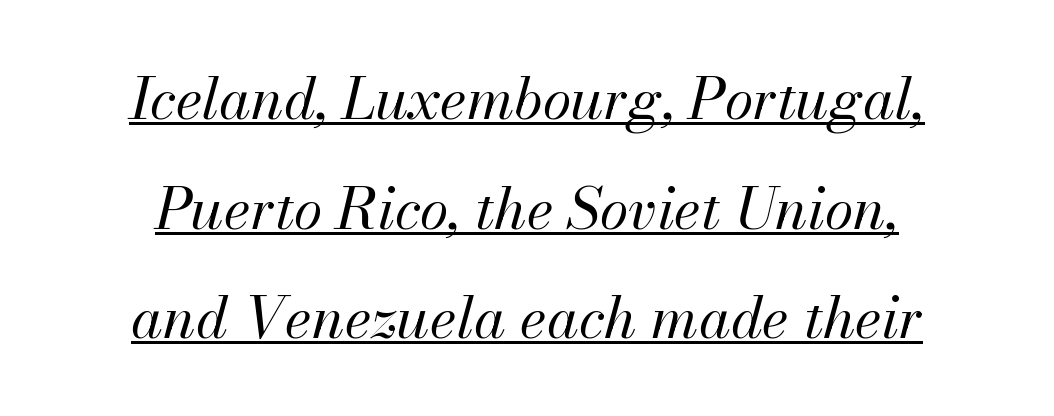
The sample's only ornament is a line tracing under the words. The whole block is typeset with a tilt. The face used here is proportionally spaced, like ordinary book or web type. In CSS terms this would be text-align: center.
